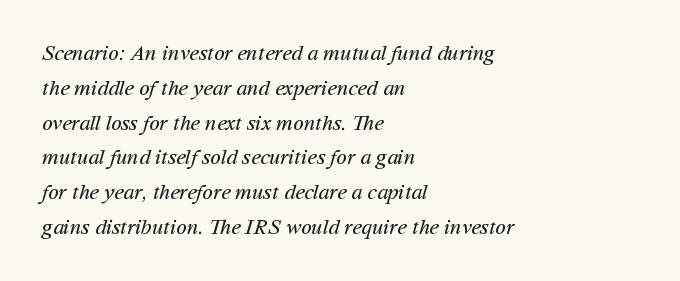
The strokes carry an ordinary text weight at most. Between one letter and the next there's only the usual sliver of space. Bare-footed words on every line. Every row of glyphs begins at an identical x-position on the left. Notice how descenders clear the ascenders below comfortably — that's standard leading.
